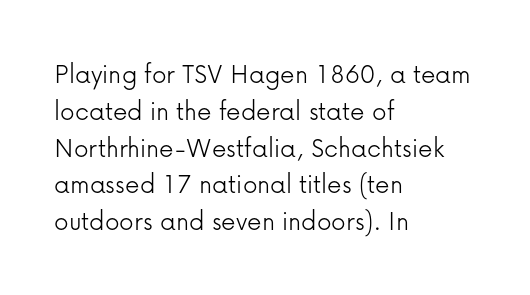
The image shows 29 px light sans-serif type, upright; set left-aligned, normal line spacing (1.27x), normal letter spacing, not underlined; low stroke contrast and a medium x-height.
